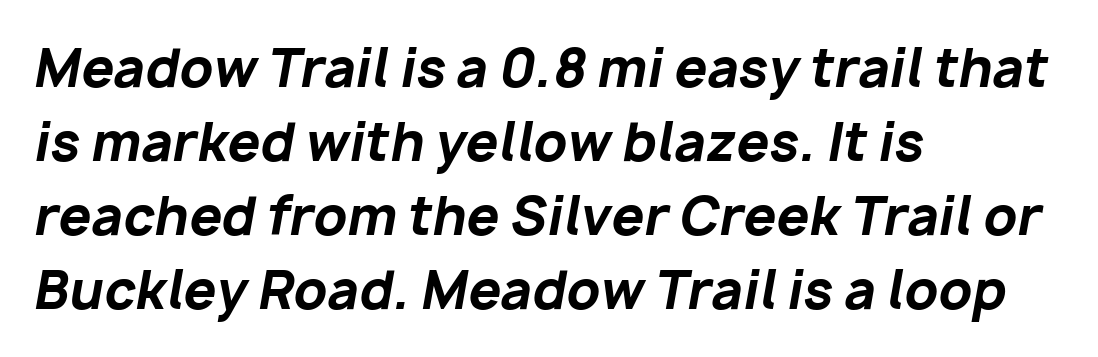
{"italic": "yes", "lean": "right", "slant_degrees": 10, "bold": "yes", "weight": "bold", "width": "normal", "stroke_contrast": "low", "x_height": "medium", "monospaced": "no", "underline": "no", "align": "left", "line_spacing": "normal", "line_spacing_ratio": 1.42, "letter_spacing": "normal", "letter_spacing_em": 0.0, "glyph_px": 52}
